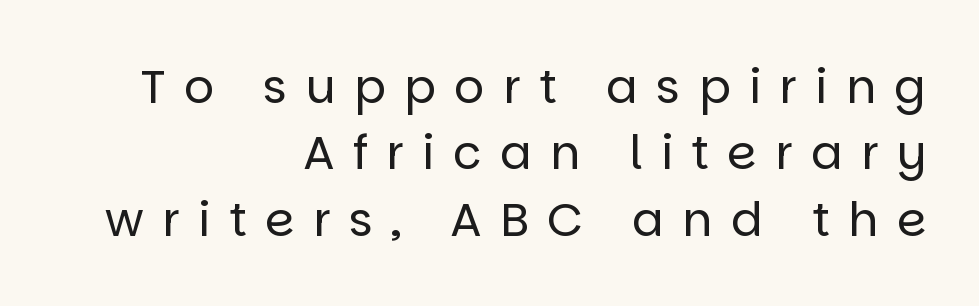
Which margin do the lines hug? The right one — the left edge is uneven. Glyph-to-glyph distance is far greater than everyday printed text. This rendering employs a face without finishing strokes, i.e., a sans-serif. The specimen omits any rule beneath the text block's lines. The face looks like a standard text weight, possibly lighter. Notice how descenders clear the ascenders below comfortably — that's standard leading.
